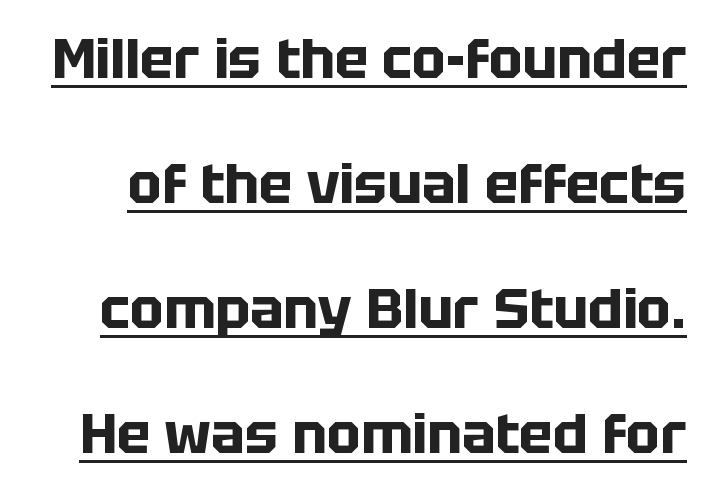
The font's upright variant was chosen for this text. The tracking reads as untouched default to a designer's eye. Compared with typical paragraphs, the rows here are farther apart. These words are printed bold, with thick strokes throughout. The rendering uses natural spacing where letterforms have individual widths.
